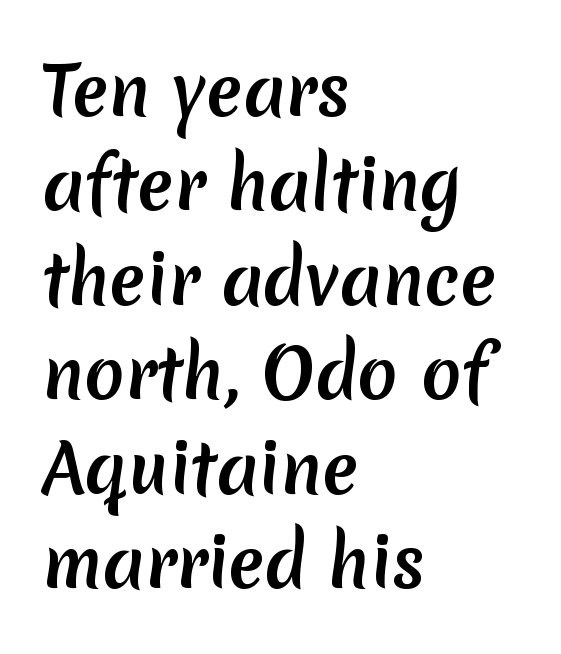
Plenty of ink on the page — the face is bold. Horizontally, the lines are justified to the leading edge only. Look at the tracking — it's just the regular setting, nothing added. Quick note: interline space is typical. Words float on clear page, feet unadorned.
